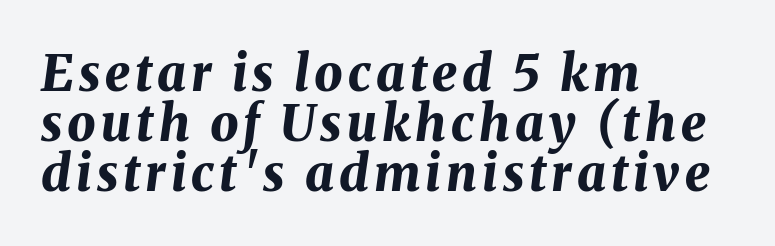
The glyphs look as if they've been sheared to an angle. Spacing verdict: proportional, widths tailored to each character. As a designer I'd log this as weight 700, bold. This sample is left-justified, so line endings fall wherever the words run out. The strip under each line holds only bare page.
